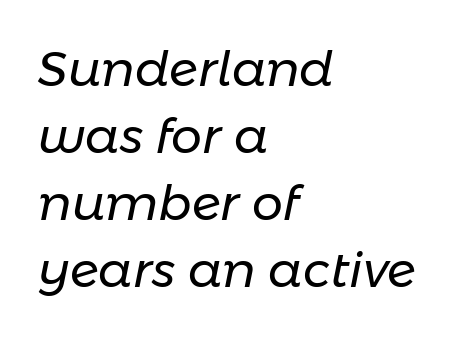
Q: Is the text bold? A: No.
Q: Is the text italic (slanted)? A: Yes, it leans right by about 11 degrees.
Q: Is the text underlined? A: No.
Q: How is the paragraph aligned? A: Left-aligned.
Q: Is the spacing between letters normal or unusually wide? A: Normal.
Q: Is the spacing between lines tight, normal or loose? A: Normal.
Q: Width (condensed, normal, or wide)? A: Normal.
Q: Stroke contrast? A: Low.
Q: x-height? A: Medium.
Q: Monospaced? A: No.
